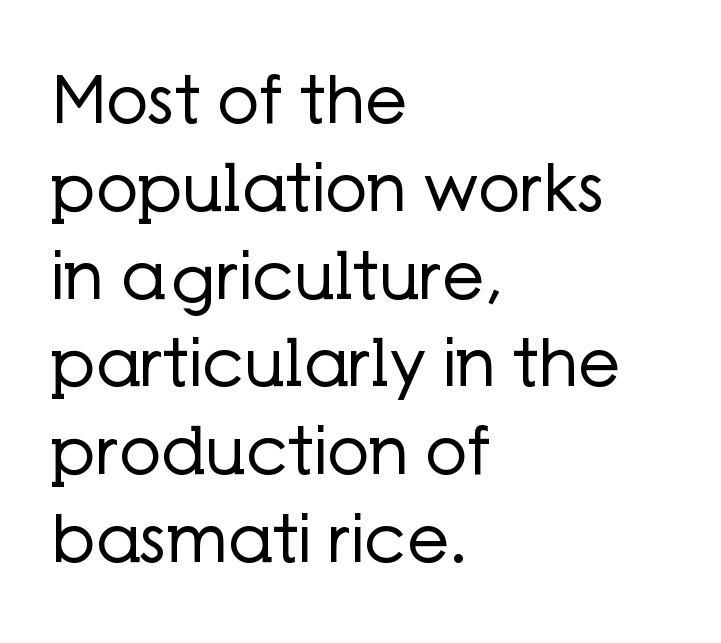
{"serif": "no", "italic": "no", "bold": "no", "weight": "regular", "width": "normal", "stroke_contrast": "low", "x_height": "medium", "monospaced": "no", "underline": "no", "align": "left", "line_spacing": "normal", "line_spacing_ratio": 1.33, "letter_spacing": "normal", "letter_spacing_em": 0.0, "glyph_px": 66}
